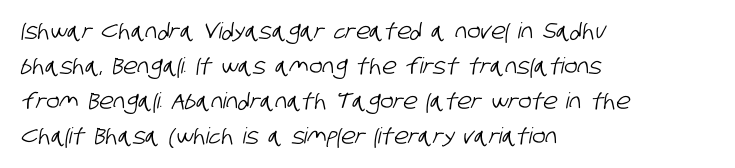
The image shows 22 px text type; set left-aligned, normal line spacing (1.59x), normal letter spacing, not underlined.
